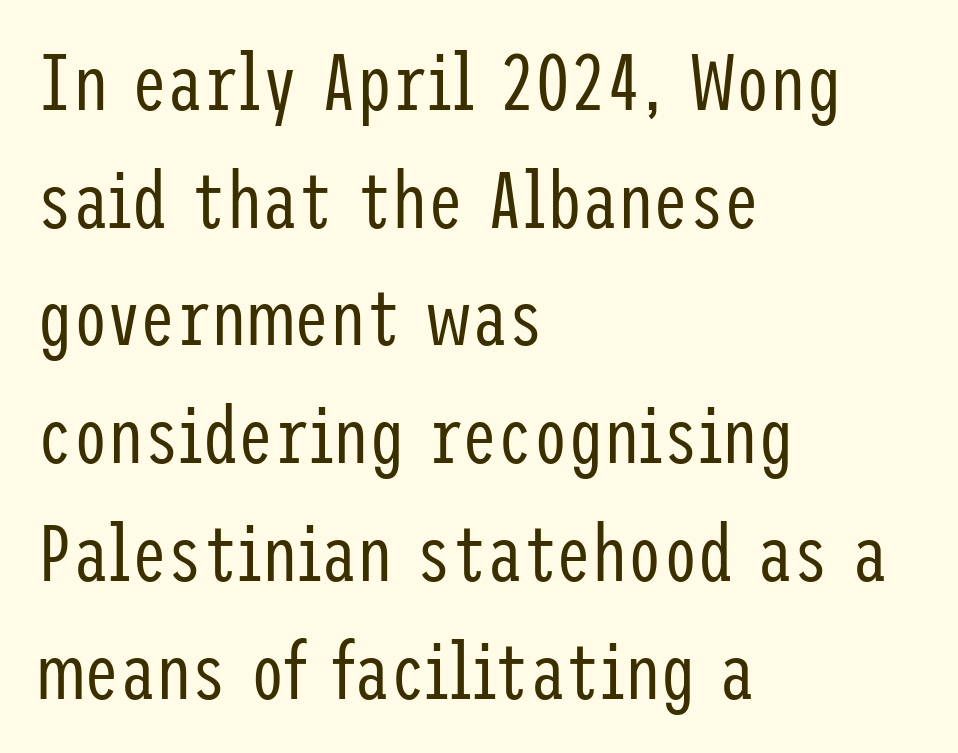
Q: Is the text bold? A: No.
Q: Is the text italic (slanted)? A: No, it is upright.
Q: Is the typeface a serif or a sans-serif typeface? A: Sans-serif.
Q: Is the text underlined? A: No.
Q: How is the paragraph aligned? A: Left-aligned.
Q: Is the spacing between letters normal or unusually wide? A: Normal.
Q: Is the spacing between lines tight, normal or loose? A: Normal.
Q: Width (condensed, normal, or wide)? A: Condensed.
Q: Stroke contrast? A: Low.
Q: x-height? A: Medium.
